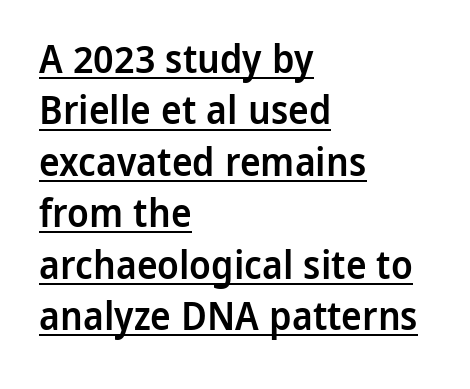
Q: Is the text bold? A: Semi-bold.
Q: Is the text italic (slanted)? A: No, it is upright.
Q: Is the typeface a serif or a sans-serif typeface? A: Sans-serif.
Q: Is the text underlined? A: Yes.
Q: How is the paragraph aligned? A: Left-aligned.
Q: Is the spacing between letters normal or unusually wide? A: Normal.
Q: Is the spacing between lines tight, normal or loose? A: Normal.
Q: Width (condensed, normal, or wide)? A: Normal.
Q: Stroke contrast? A: Low.
Q: x-height? A: Medium.
Q: Monospaced? A: No.
